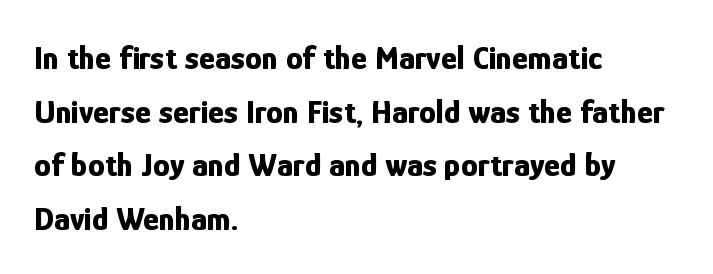
{"serif": "no", "italic": "no", "bold": "yes", "weight": "bold", "width": "condensed", "stroke_contrast": "low", "x_height": "medium", "monospaced": "no", "underline": "no", "align": "left", "line_spacing": "normal", "line_spacing_ratio": 1.58, "letter_spacing": "normal", "letter_spacing_em": 0.0, "glyph_px": 34}
